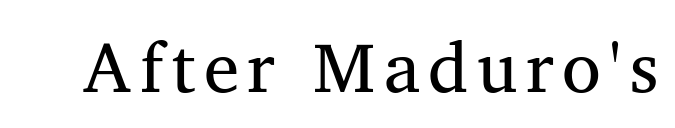
{"serif": "yes", "bold": "no", "weight": "regular", "width": "normal", "stroke_contrast": "medium", "x_height": "medium", "monospaced": "no", "underline": "no", "glyph_px": 71}
